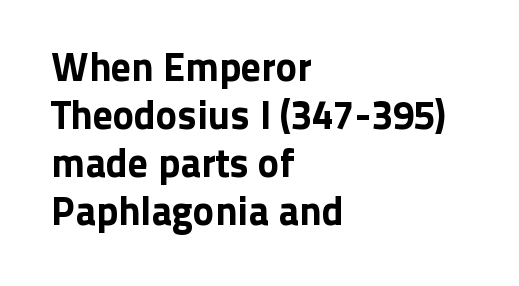
{"serif": "no", "italic": "no", "width": "normal", "stroke_contrast": "low", "x_height": "medium", "monospaced": "no", "underline": "no", "align": "left", "line_spacing_ratio": 1.2, "letter_spacing": "normal", "letter_spacing_em": 0.0, "glyph_px": 40}
